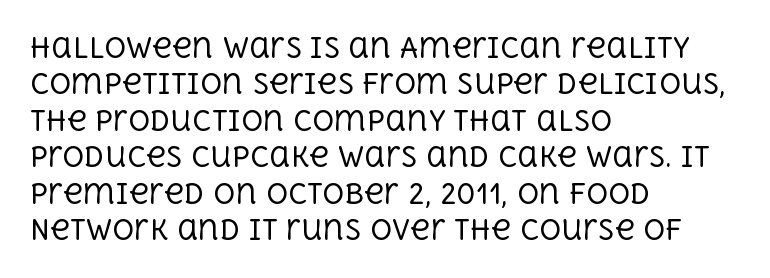
{"italic": "no", "bold": "no", "underline": "no", "align": "left", "line_spacing": "normal", "line_spacing_ratio": 1.35, "letter_spacing": "normal", "letter_spacing_em": 0.0, "glyph_px": 27}
